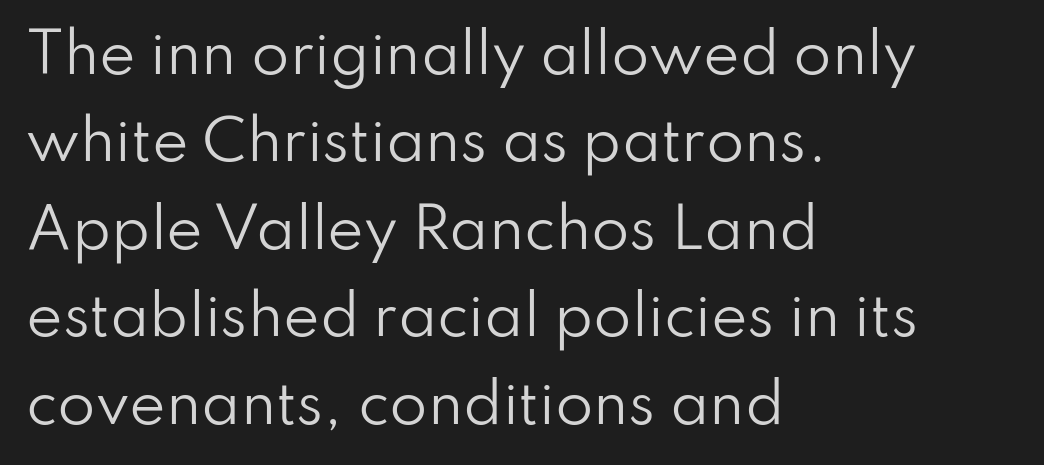
The image shows 55 px regular-weight sans-serif type, upright; set left-aligned, normal line spacing (1.59x), normal letter spacing, not underlined; low stroke contrast and a small x-height.
